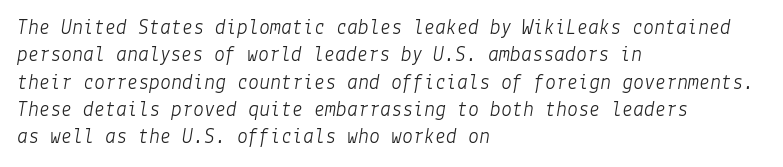
The image shows 22 px text type, italic (leaning right); set left-aligned, line spacing 1.24x, normal letter spacing, not underlined.
